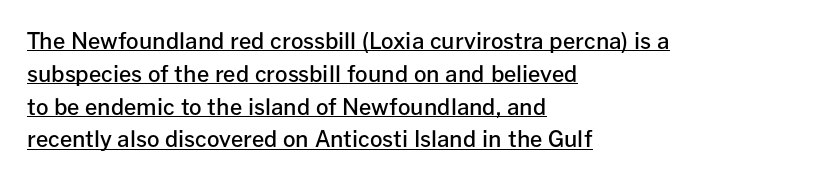
{"italic": "no", "bold": "semi", "underline": "yes", "align": "left", "line_spacing": "normal", "line_spacing_ratio": 1.49, "letter_spacing": "normal", "letter_spacing_em": 0.0, "glyph_px": 22}
